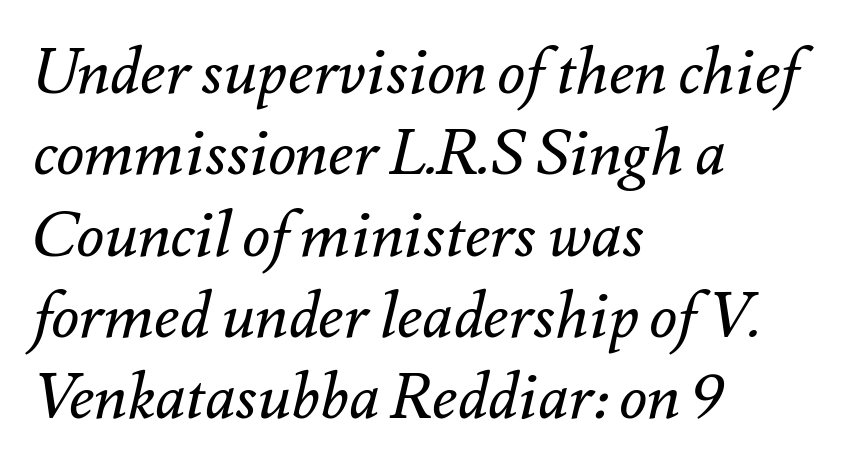
{"italic": "yes", "lean": "right", "slant_degrees": 12, "bold": "no", "weight": "regular", "width": "normal", "stroke_contrast": "medium", "x_height": "small", "monospaced": "no", "underline": "no", "align": "left", "line_spacing": "normal", "line_spacing_ratio": 1.27, "letter_spacing": "normal", "letter_spacing_em": 0.0, "glyph_px": 64}
